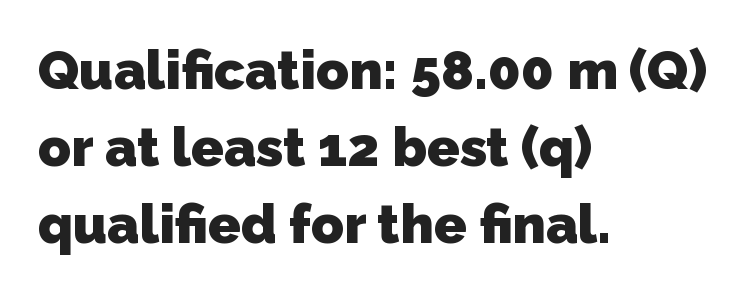
The typesetting leans heavy: a genuine bold. A classic flush-left, rag-right setting is used for this passage. Letterform terminals end flat and unadorned throughout the passage. The gaps between neighbouring characters are ordinary and unremarkable. The face used here is proportionally spaced, like ordinary book or web type. Regular leading.
